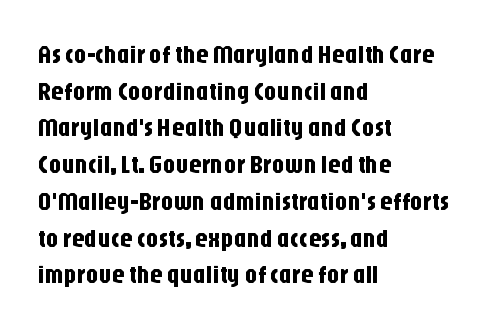
{"italic": "no", "underline": "no", "align": "left", "line_spacing": "normal", "line_spacing_ratio": 1.47, "letter_spacing": "normal", "letter_spacing_em": 0.0, "glyph_px": 25}
